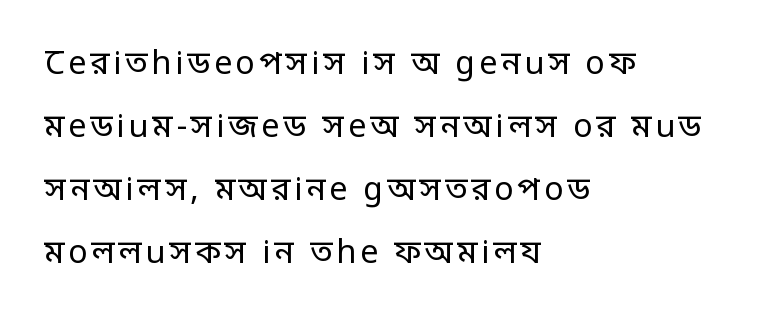
Typeset ragged right — the left edge is the straight one. In terms of letterform style, serifs are entirely absent. What's the leading like? Stretched, with rows far apart. Stems and bowls with no extra thickness — not bold. Character widths vary here, with narrow letters taking less room than wide ones. Words float on clear page, feet unadorned.
